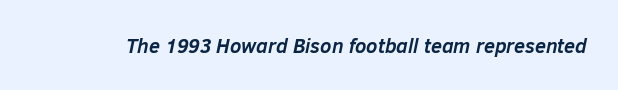
Q: Is the text bold? A: Yes.
Q: Is the text italic (slanted)? A: Yes, it leans right by about 12 degrees.
Q: Is the text underlined? A: No.
Q: Is the spacing between letters normal or unusually wide? A: Normal.
